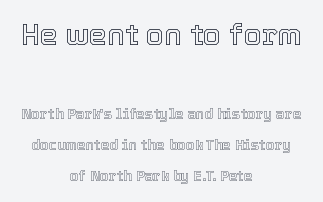
{"italic": "no", "width": "normal", "x_height": "medium", "monospaced": "no", "underline": "no", "align": "center", "line_spacing": "loose", "line_spacing_ratio": 2.22, "letter_spacing": "normal", "letter_spacing_em": 0.0, "larger_block": "first", "size_ratio": 2.07, "glyph_px": 29}
